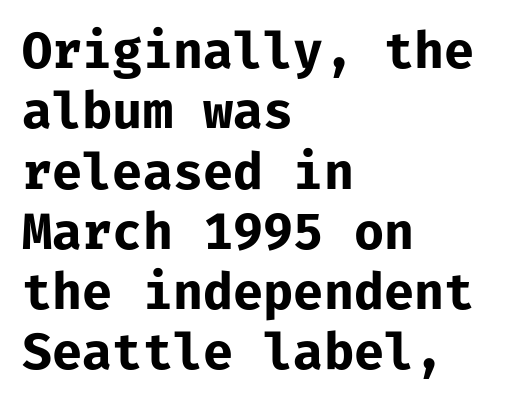
Q: Is the text bold? A: Yes.
Q: Is the text italic (slanted)? A: No, it is upright.
Q: Is the typeface a serif or a sans-serif typeface? A: Sans-serif.
Q: Is the text underlined? A: No.
Q: How is the paragraph aligned? A: Left-aligned.
Q: Is the spacing between letters normal or unusually wide? A: Normal.
Q: Width (condensed, normal, or wide)? A: Normal.
Q: Stroke contrast? A: Low.
Q: x-height? A: Medium.
Q: Monospaced? A: Yes.
